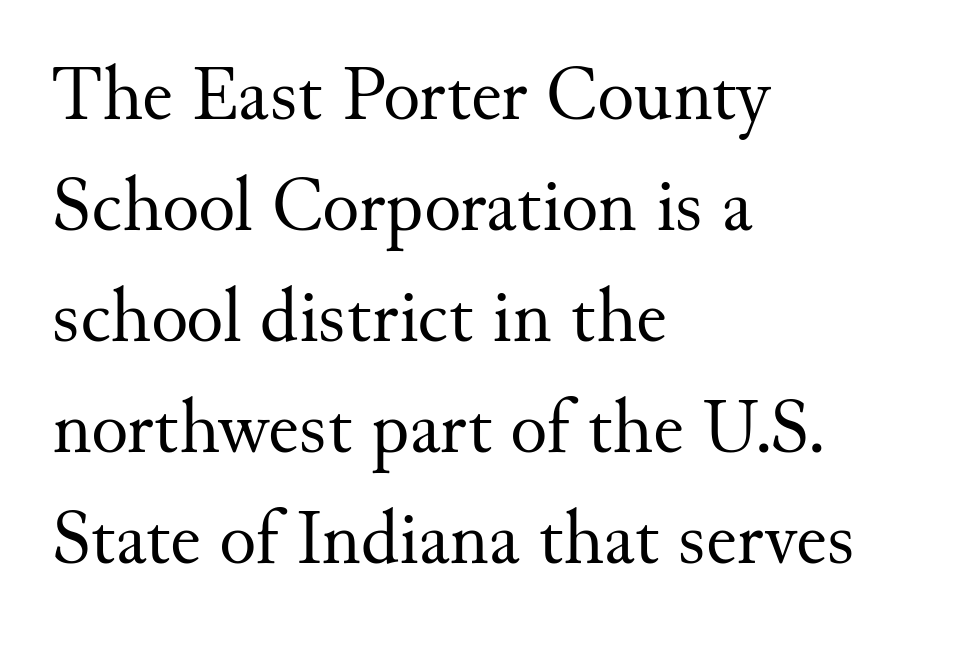
The image shows 77 px regular-weight serif type, upright; set left-aligned, normal line spacing (1.44x), normal letter spacing, not underlined; medium stroke contrast and a small x-height.
